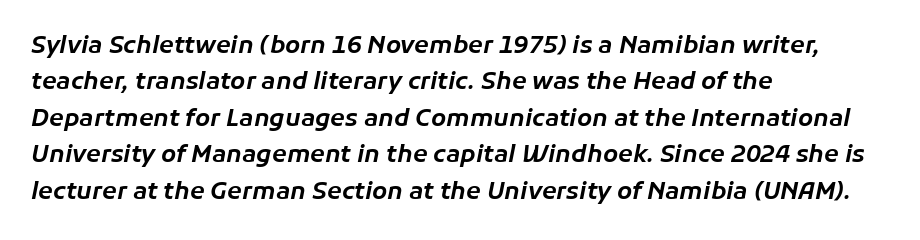
{"italic": "yes", "lean": "right", "slant_degrees": 11, "underline": "no", "align": "left", "line_spacing": "normal", "line_spacing_ratio": 1.52, "letter_spacing": "normal", "letter_spacing_em": 0.0, "glyph_px": 24}
